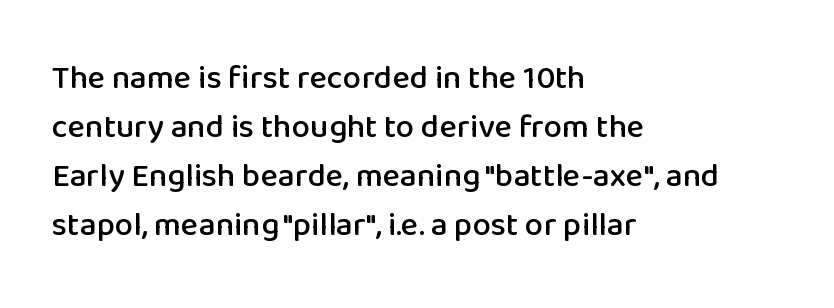
{"serif": "no", "italic": "no", "width": "normal", "stroke_contrast": "low", "x_height": "medium", "monospaced": "no", "underline": "no", "align": "left", "line_spacing": "normal", "line_spacing_ratio": 1.48, "letter_spacing": "normal", "letter_spacing_em": 0.0, "glyph_px": 33}
